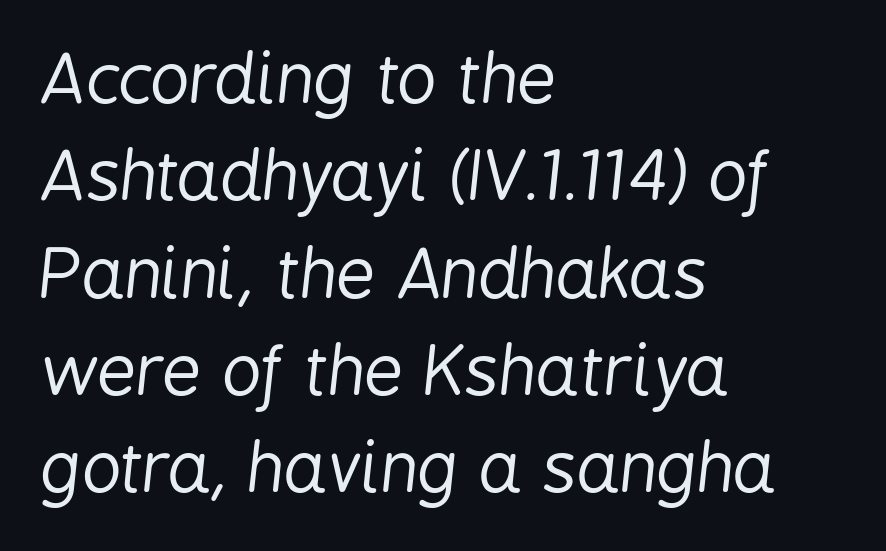
Q: Is the text bold? A: No.
Q: Is the text italic (slanted)? A: Yes, it leans right by about 6 degrees.
Q: Is the text underlined? A: No.
Q: How is the paragraph aligned? A: Left-aligned.
Q: Is the spacing between letters normal or unusually wide? A: Normal.
Q: Is the spacing between lines tight, normal or loose? A: Normal.
Q: Width (condensed, normal, or wide)? A: Condensed.
Q: Stroke contrast? A: Low.
Q: x-height? A: Medium.
Q: Monospaced? A: No.
